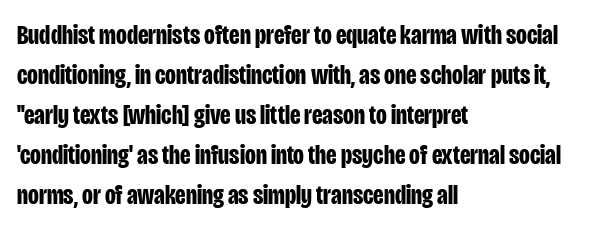
Q: Is the text bold? A: Yes.
Q: Is the text italic (slanted)? A: No, it is upright.
Q: Is the typeface a serif or a sans-serif typeface? A: Sans-serif.
Q: Is the text underlined? A: No.
Q: How is the paragraph aligned? A: Left-aligned.
Q: Is the spacing between letters normal or unusually wide? A: Normal.
Q: Is the spacing between lines tight, normal or loose? A: Normal.
Q: Width (condensed, normal, or wide)? A: Condensed.
Q: Stroke contrast? A: Low.
Q: x-height? A: Large.
Q: Monospaced? A: No.
